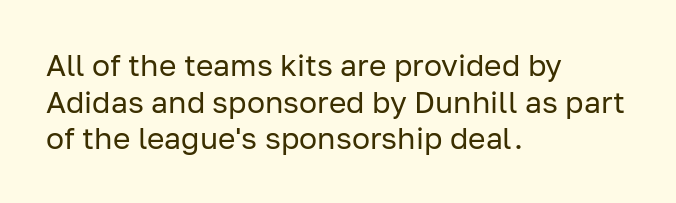
The image shows 30 px regular-weight sans-serif type, upright; set left-aligned, line spacing 1.22x, normal letter spacing, not underlined; low stroke contrast and a medium x-height.
